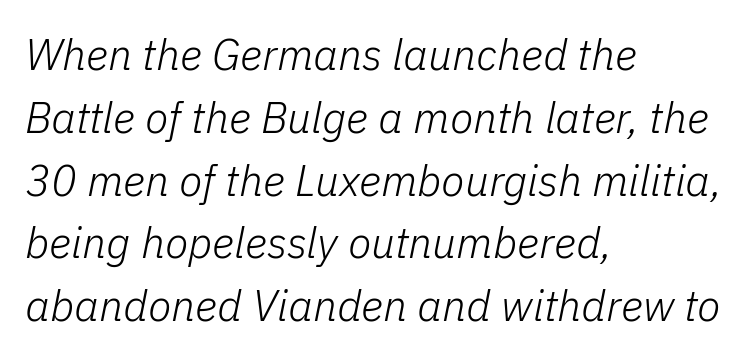
The image shows 43 px light type, italic (leaning right); set left-aligned, normal line spacing (1.46x), normal letter spacing, not underlined; low stroke contrast and a medium x-height.
